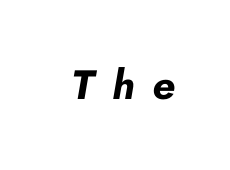
Yep, that's italic — everything's leaning. Check the space under the baseline: it is left empty. Caption: bold face, heavy strokes. Spacing verdict: proportional, widths tailored to each character. The rendering inserts visible extra space after every character.
